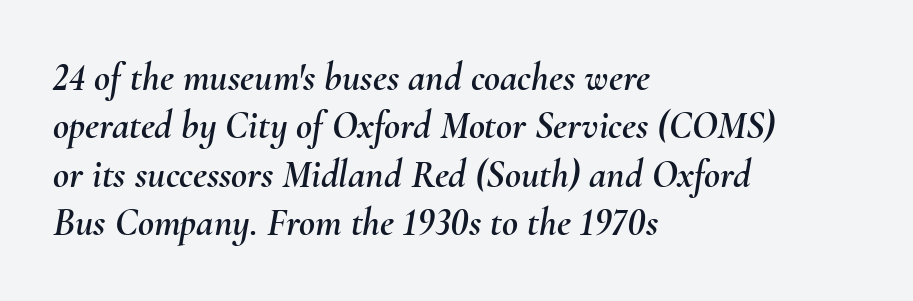
Inter-character spacing is left at the font's built-in metrics. Alignment: flush left. Is this a fixed-width face? No — the glyphs have proportional, varying widths. Descenders hang freely into open space. Italic: yes, the glyphs are oblique.
